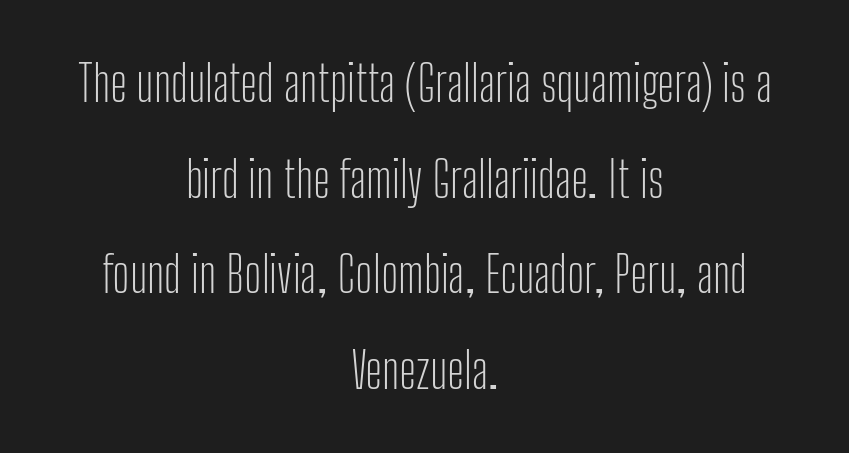
Q: Is the text bold? A: No.
Q: Is the text italic (slanted)? A: No, it is upright.
Q: Is the typeface a serif or a sans-serif typeface? A: Sans-serif.
Q: Is the text underlined? A: No.
Q: How is the paragraph aligned? A: Centered.
Q: Is the spacing between letters normal or unusually wide? A: Normal.
Q: Is the spacing between lines tight, normal or loose? A: Loose.
Q: Width (condensed, normal, or wide)? A: Condensed.
Q: Stroke contrast? A: Low.
Q: x-height? A: Medium.
Q: Monospaced? A: No.
